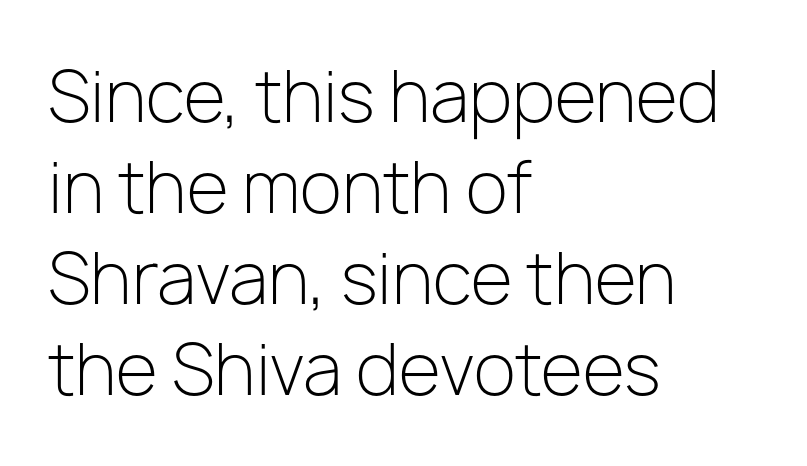
Q: Is the text bold? A: No.
Q: Is the text italic (slanted)? A: No, it is upright.
Q: Is the typeface a serif or a sans-serif typeface? A: Sans-serif.
Q: Is the text underlined? A: No.
Q: How is the paragraph aligned? A: Left-aligned.
Q: Is the spacing between letters normal or unusually wide? A: Normal.
Q: Is the spacing between lines tight, normal or loose? A: Normal.
Q: Width (condensed, normal, or wide)? A: Normal.
Q: Stroke contrast? A: Low.
Q: x-height? A: Medium.
Q: Monospaced? A: No.
